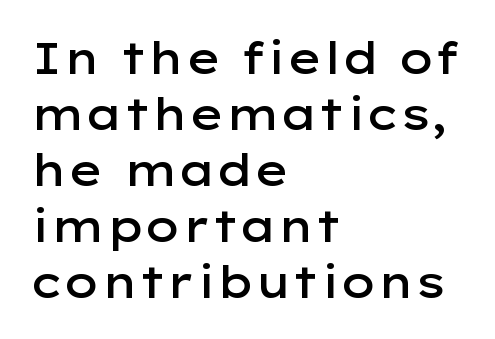
{"serif": "no", "italic": "no", "bold": "semi", "weight": "semibold", "width": "wide", "stroke_contrast": "low", "x_height": "medium", "monospaced": "no", "underline": "no", "align": "left", "line_spacing": "normal", "line_spacing_ratio": 1.27, "letter_spacing": "normal", "letter_spacing_em": 0.0, "glyph_px": 44}
